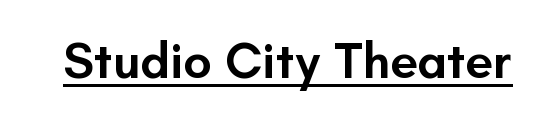
Q: Is the text bold? A: Semi-bold.
Q: Is the text italic (slanted)? A: No, it is upright.
Q: Is the typeface a serif or a sans-serif typeface? A: Sans-serif.
Q: Is the text underlined? A: Yes.
Q: Is the spacing between letters normal or unusually wide? A: Normal.
Q: Width (condensed, normal, or wide)? A: Normal.
Q: Stroke contrast? A: Low.
Q: x-height? A: Small.
Q: Monospaced? A: No.
